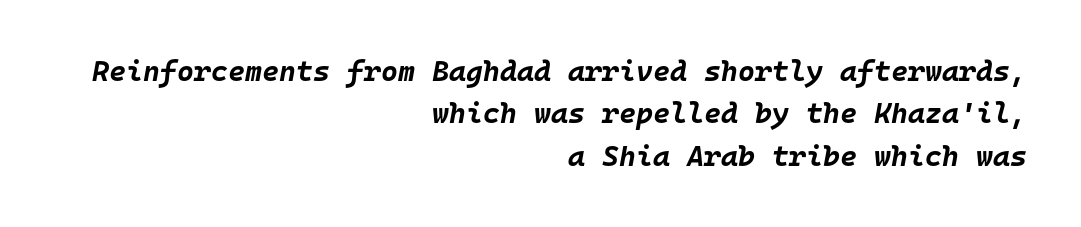
Q: Is the text bold? A: Yes.
Q: Is the text italic (slanted)? A: Yes, it leans right by about 10 degrees.
Q: Is the text underlined? A: No.
Q: How is the paragraph aligned? A: Right-aligned.
Q: Is the spacing between letters normal or unusually wide? A: Normal.
Q: Is the spacing between lines tight, normal or loose? A: Normal.
Q: Width (condensed, normal, or wide)? A: Normal.
Q: Stroke contrast? A: Low.
Q: x-height? A: Large.
Q: Monospaced? A: Yes.
